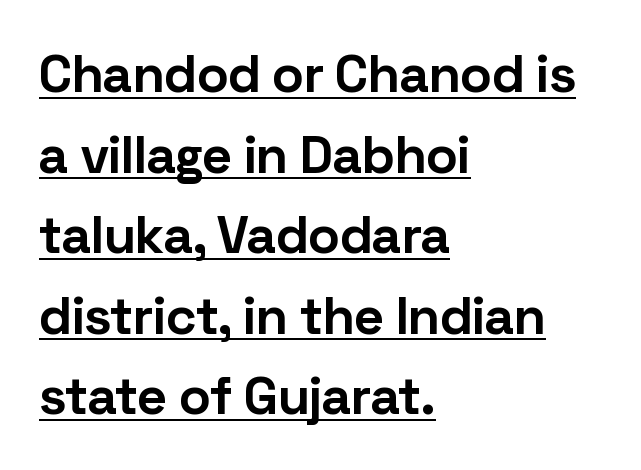
The rendering anchors every line to the left-hand side. Letter spacing: default. Underline: present. Stroke terminals: plain, sans-serif. On the weight axis this lands at bold, roughly 700. When letters stand straight like this, we call the style roman or upright.
